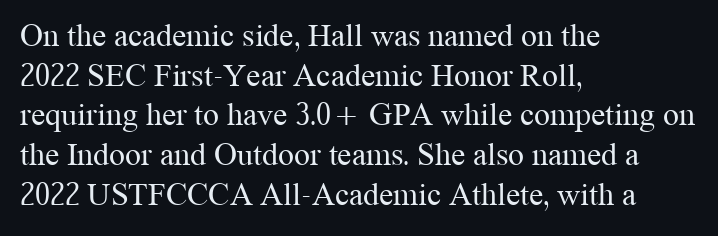
The image shows 32 px regular-weight serif type, upright; set left-aligned, line spacing 1.24x, normal letter spacing, not underlined; medium stroke contrast and a medium x-height.
